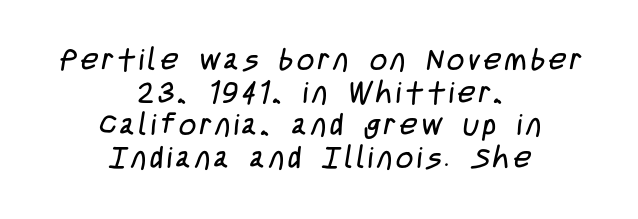
Q: Is the text bold? A: No.
Q: Is the typeface a serif or a sans-serif typeface? A: Sans-serif.
Q: Is the text underlined? A: No.
Q: How is the paragraph aligned? A: Centered.
Q: Is the spacing between lines tight, normal or loose? A: Tight.
Q: Width (condensed, normal, or wide)? A: Condensed.
Q: Stroke contrast? A: Low.
Q: x-height? A: Large.
Q: Monospaced? A: No.
